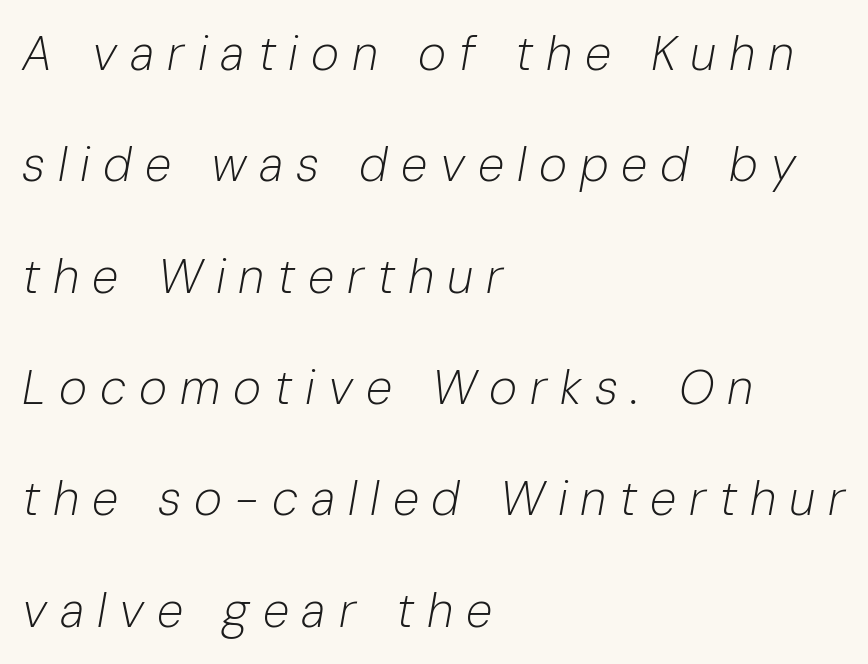
The image shows 48 px light type, italic (leaning right); set left-aligned, loose line spacing (2.32x), unusually wide letter spacing (+0.27 em), not underlined; low stroke contrast and a medium x-height.
